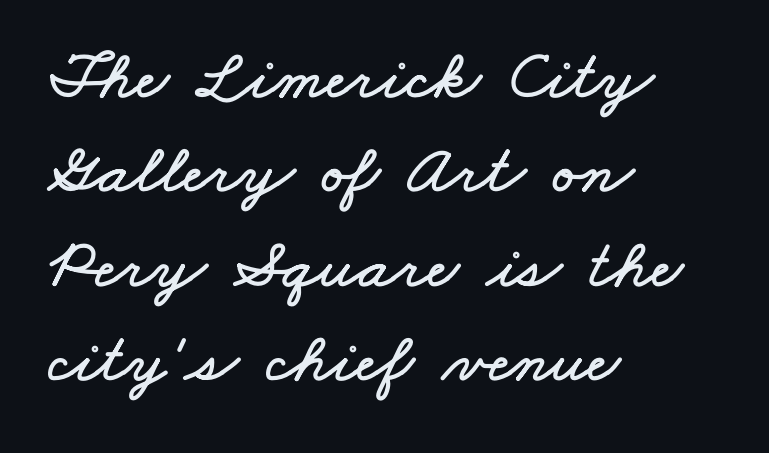
{"width": "wide", "stroke_contrast": "low", "x_height": "small", "monospaced": "no", "underline": "no", "align": "left", "line_spacing": "normal", "line_spacing_ratio": 1.35, "letter_spacing": "normal", "letter_spacing_em": 0.0, "glyph_px": 70}
